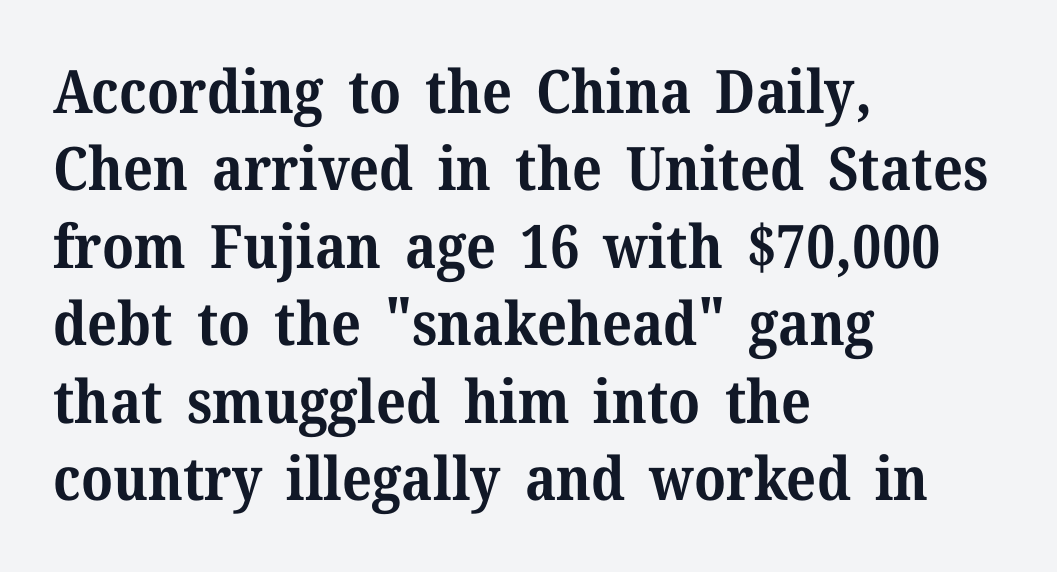
{"serif": "yes", "italic": "no", "bold": "yes", "weight": "bold", "width": "normal", "stroke_contrast": "medium", "x_height": "medium", "monospaced": "no", "underline": "no", "align": "left", "line_spacing": "normal", "line_spacing_ratio": 1.29, "letter_spacing": "normal", "letter_spacing_em": 0.0, "glyph_px": 60}
